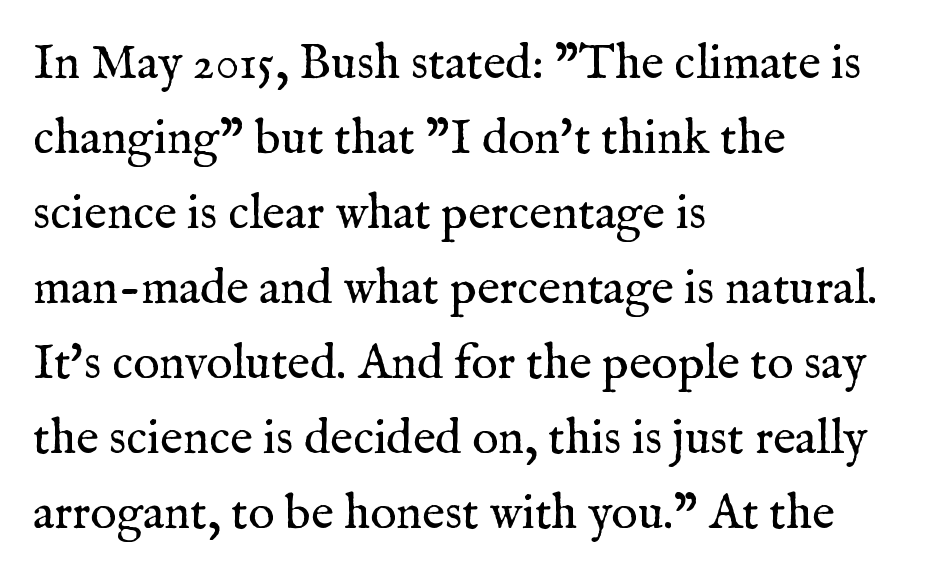
Q: Is the text bold? A: No.
Q: Is the text italic (slanted)? A: No, it is upright.
Q: Is the typeface a serif or a sans-serif typeface? A: Serif.
Q: Is the text underlined? A: No.
Q: How is the paragraph aligned? A: Left-aligned.
Q: Is the spacing between letters normal or unusually wide? A: Normal.
Q: Is the spacing between lines tight, normal or loose? A: Normal.
Q: Width (condensed, normal, or wide)? A: Normal.
Q: Stroke contrast? A: Medium.
Q: x-height? A: Medium.
Q: Monospaced? A: No.
